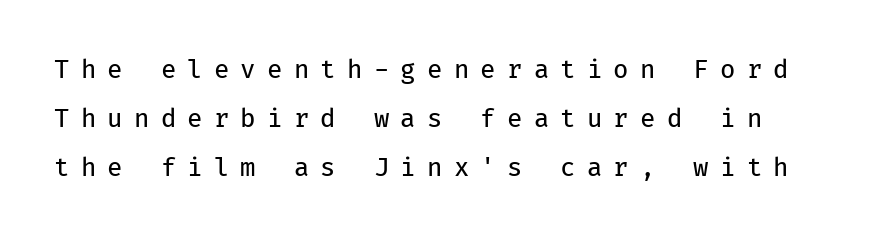
{"italic": "no", "bold": "no", "underline": "no", "align": "left", "line_spacing": "loose", "line_spacing_ratio": 1.96, "letter_spacing": "wide", "letter_spacing_em": 0.45, "glyph_px": 25}
